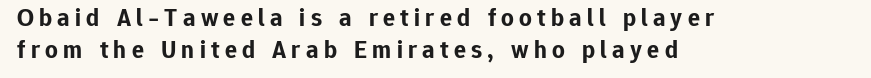
The setting favours the left margin, as ordinary paragraphs usually do. Students, this is bold: see how much ink each stroke carries. What's the leading like? Ordinary, nothing unusual. This sample uses expanded letter spacing, leaving extra air between glyphs. The baseline area is clear.
